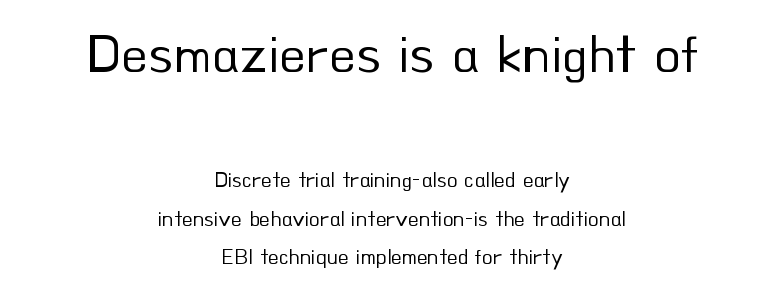
Q: Is the text bold? A: No.
Q: Is the text italic (slanted)? A: No, it is upright.
Q: Is the typeface a serif or a sans-serif typeface? A: Sans-serif.
Q: Is the text underlined? A: No.
Q: How is the paragraph aligned? A: Centered.
Q: Is the spacing between letters normal or unusually wide? A: Normal.
Q: Which block of text is set in a larger size, the first (top) or the second (bottom)? A: The first (top) one.
Q: Width (condensed, normal, or wide)? A: Normal.
Q: Stroke contrast? A: Low.
Q: x-height? A: Small.
Q: Monospaced? A: No.
